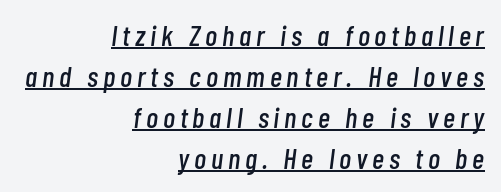
Style check: oblique. Looks like regular typesetting: each glyph gets only the width it needs. A normal amount of white space separates one row of letters from the next. Layout note: lines flush right. This rendering features underlined lettering.
